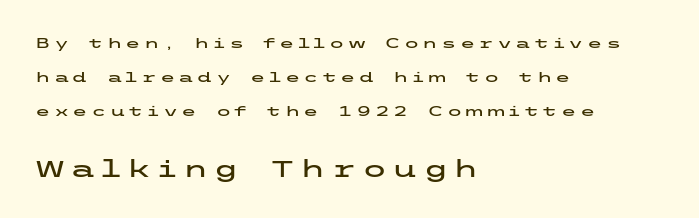
{"italic": "no", "underline": "no", "align": "left", "line_spacing": "loose", "line_spacing_ratio": 2.42, "letter_spacing": "wide", "letter_spacing_em": 0.23, "larger_block": "second", "size_ratio": 1.64, "glyph_px": 23}
